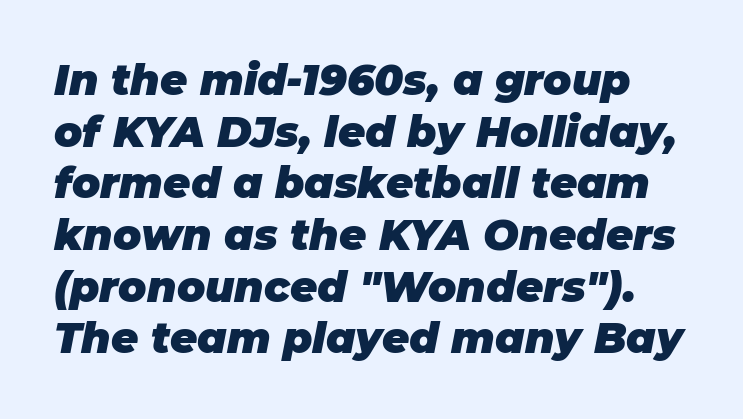
{"italic": "yes", "lean": "right", "slant_degrees": 11, "bold": "yes", "weight": "heavy", "width": "normal", "stroke_contrast": "low", "x_height": "large", "monospaced": "no", "underline": "no", "line_spacing_ratio": 1.23, "letter_spacing": "normal", "letter_spacing_em": 0.0, "glyph_px": 42}
